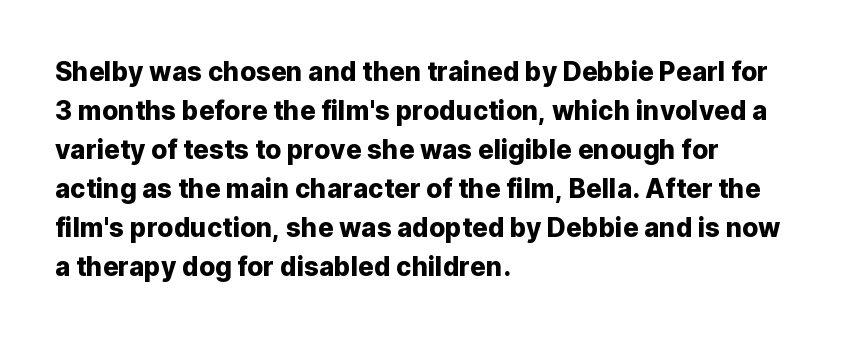
The compositor pushed each line to the left boundary. Every stem runs plumb, perpendicular to the baseline. This sample keeps an unexceptional amount of space between lines. Here the glyphs are tracked normally, forming tight word shapes. Descender tails drop into unmarked territory.
